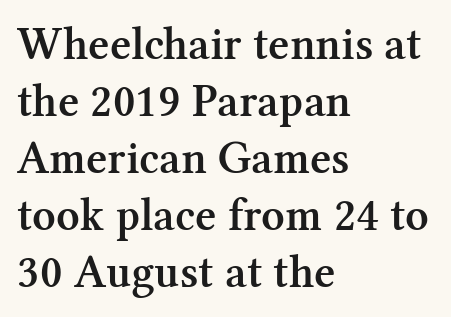
The font's upright variant was chosen for this text. The rag falls on the right side of this text block. Note the varied advance widths — an 'i' is clearly narrower than an 'm'. Plain, unruled lines of type. What stands out about the letter spacing? Nothing — it is the standard amount.
